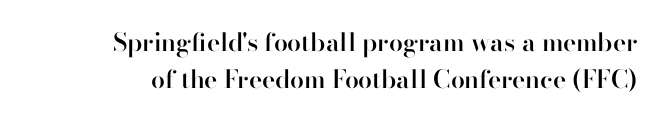
This is moderately heavy type, rendered in semibold. Only glyphs here, with clear space below each row. The passage shown stacks its lines at a standard gap. The lettering stays uniformly vertical, giving the passage a roman look.
